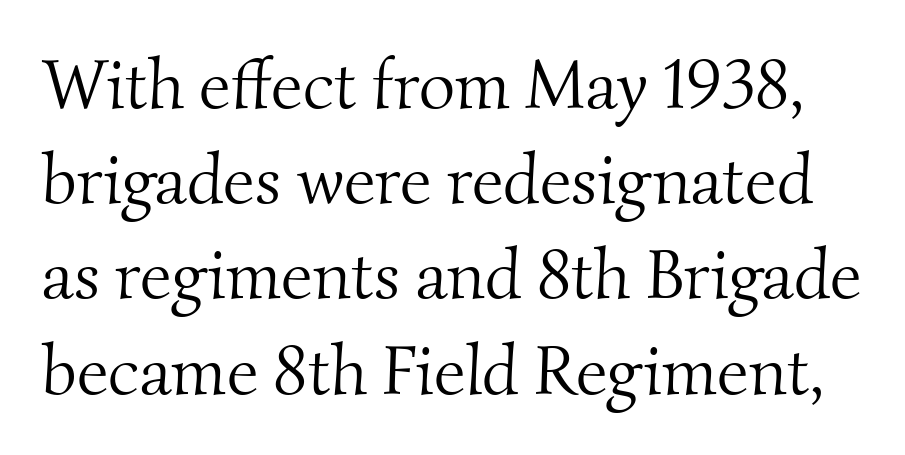
Normally led — the rows are evenly, conventionally spaced. The specimen omits any rule beneath the text block's lines. This rendering leaves character spacing at its baseline value. Spacing verdict: proportional, widths tailored to each character. Does the type have serifs? Yes, each stem ends in a small foot. Stems and bowls with no extra thickness — not bold.
